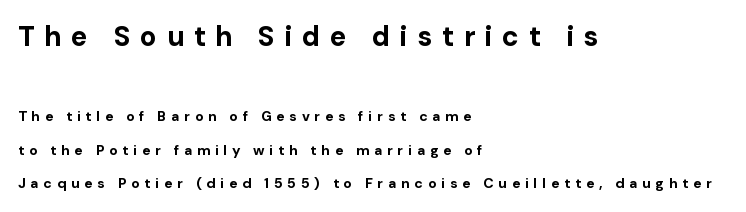
{"serif": "no", "italic": "no", "bold": "yes", "weight": "bold", "width": "normal", "stroke_contrast": "low", "x_height": "medium", "monospaced": "no", "underline": "no", "align": "left", "line_spacing": "loose", "line_spacing_ratio": 2.39, "letter_spacing": "wide", "letter_spacing_em": 0.34, "larger_block": "first", "size_ratio": 2.0, "glyph_px": 28}
